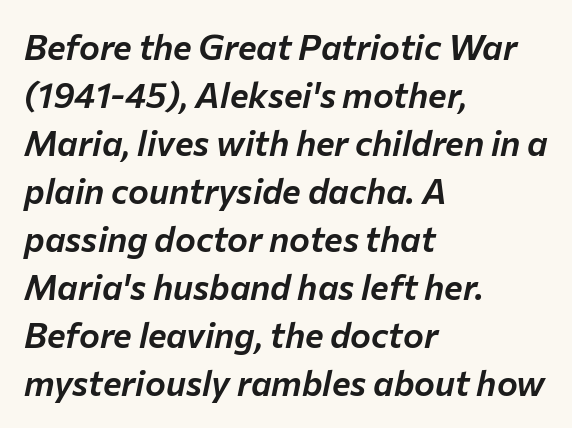
Q: Is the text italic (slanted)? A: Yes, it leans right by about 12 degrees.
Q: Is the text underlined? A: No.
Q: How is the paragraph aligned? A: Left-aligned.
Q: Is the spacing between letters normal or unusually wide? A: Normal.
Q: Is the spacing between lines tight, normal or loose? A: Normal.
Q: Width (condensed, normal, or wide)? A: Normal.
Q: Stroke contrast? A: Low.
Q: x-height? A: Medium.
Q: Monospaced? A: No.
